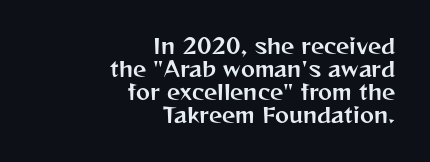
The image shows 21 px text type, upright; set right-aligned, tight line spacing (1.1x), normal letter spacing, not underlined.
